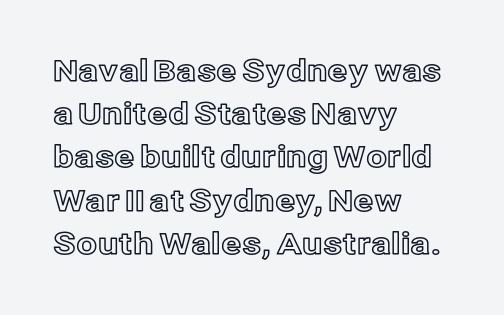
The image shows 30 px text type, upright; set left-aligned, normal line spacing (1.44x), normal letter spacing, not underlined; a medium x-height.
